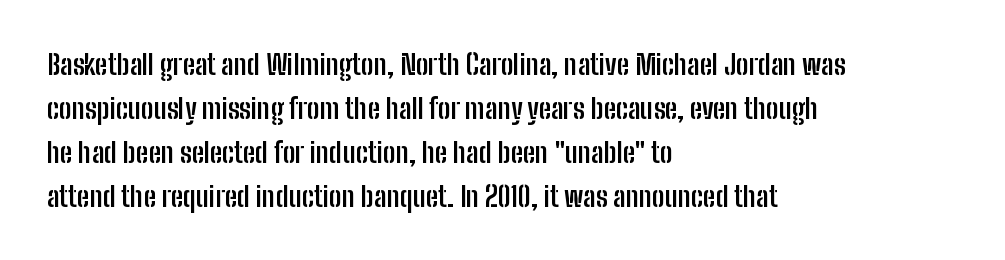
The lines in this sample share a left origin and differ only in where they stop. This is heavy type, rendered in bold. Does the type have serifs? No, each stem ends abruptly. Check the space under the baseline: it is left empty.
